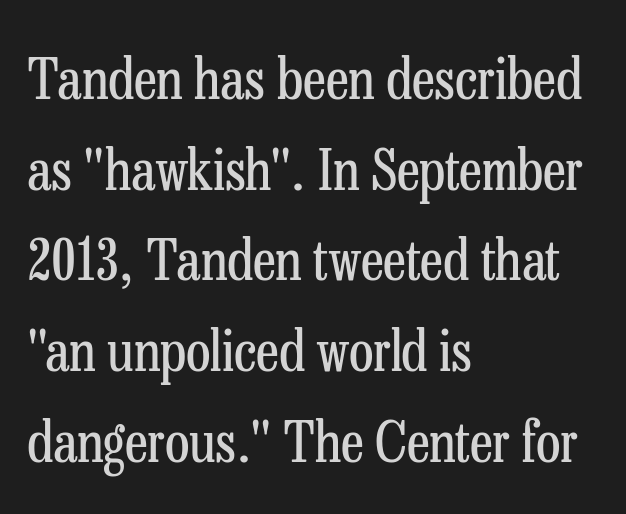
Q: Is the text bold? A: No.
Q: Is the text italic (slanted)? A: No, it is upright.
Q: Is the typeface a serif or a sans-serif typeface? A: Serif.
Q: Is the text underlined? A: No.
Q: How is the paragraph aligned? A: Left-aligned.
Q: Is the spacing between letters normal or unusually wide? A: Normal.
Q: Is the spacing between lines tight, normal or loose? A: Normal.
Q: Width (condensed, normal, or wide)? A: Condensed.
Q: Stroke contrast? A: Low.
Q: x-height? A: Medium.
Q: Monospaced? A: No.
